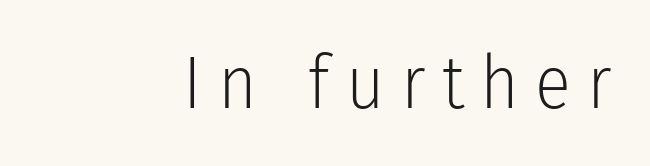
{"serif": "no", "italic": "no", "bold": "no", "weight": "light", "width": "condensed", "stroke_contrast": "low", "x_height": "medium", "monospaced": "no", "underline": "no", "align": "right", "letter_spacing": "wide", "letter_spacing_em": 0.22, "glyph_px": 74}
